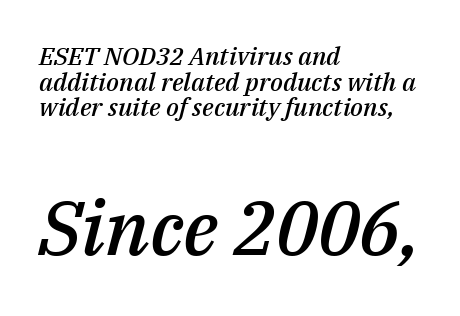
{"italic": "yes", "lean": "right", "slant_degrees": 14, "bold": "semi", "weight": "semibold", "width": "normal", "stroke_contrast": "medium", "x_height": "medium", "monospaced": "no", "underline": "no", "align": "left", "line_spacing": "tight", "line_spacing_ratio": 1.03, "letter_spacing": "normal", "letter_spacing_em": 0.0, "larger_block": "second", "size_ratio": 3.04, "glyph_px": 76}
